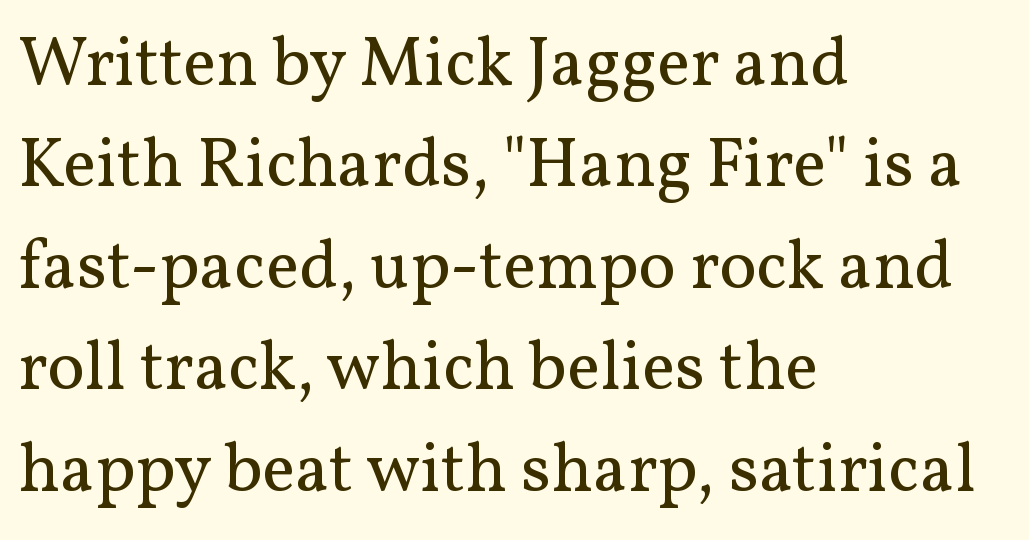
Q: Is the text bold? A: No.
Q: Is the text italic (slanted)? A: No, it is upright.
Q: Is the typeface a serif or a sans-serif typeface? A: Serif.
Q: Is the text underlined? A: No.
Q: How is the paragraph aligned? A: Left-aligned.
Q: Is the spacing between letters normal or unusually wide? A: Normal.
Q: Is the spacing between lines tight, normal or loose? A: Normal.
Q: Width (condensed, normal, or wide)? A: Normal.
Q: Stroke contrast? A: Medium.
Q: x-height? A: Medium.
Q: Monospaced? A: No.
